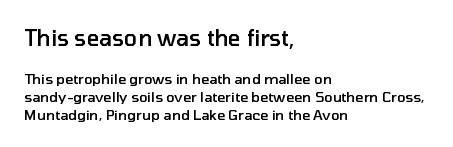
The image shows 22 px text type, upright; set left-aligned, normal line spacing (1.28x), normal letter spacing, not underlined; the first (top) block is 1.57x larger.
